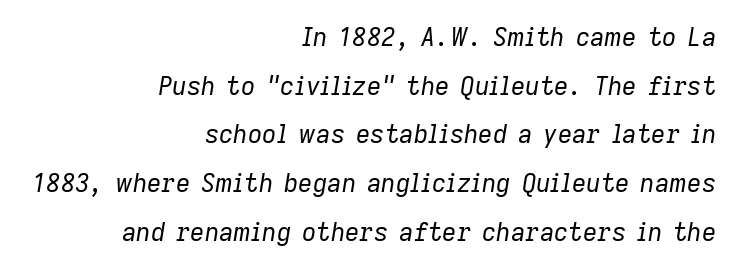
Q: Is the text bold? A: No.
Q: Is the text italic (slanted)? A: Yes, it leans right by about 9 degrees.
Q: Is the text underlined? A: No.
Q: How is the paragraph aligned? A: Right-aligned.
Q: Is the spacing between letters normal or unusually wide? A: Normal.
Q: Is the spacing between lines tight, normal or loose? A: Loose.
